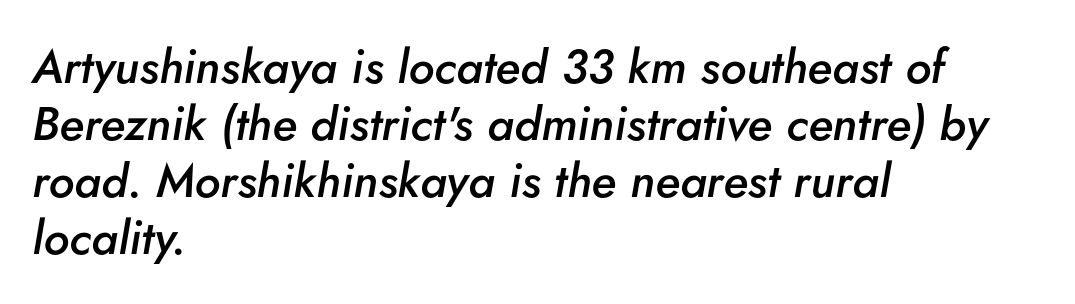
The image shows 47 px semibold type, italic (leaning right); set left-aligned, line spacing 1.21x, normal letter spacing, not underlined; low stroke contrast and a small x-height.
